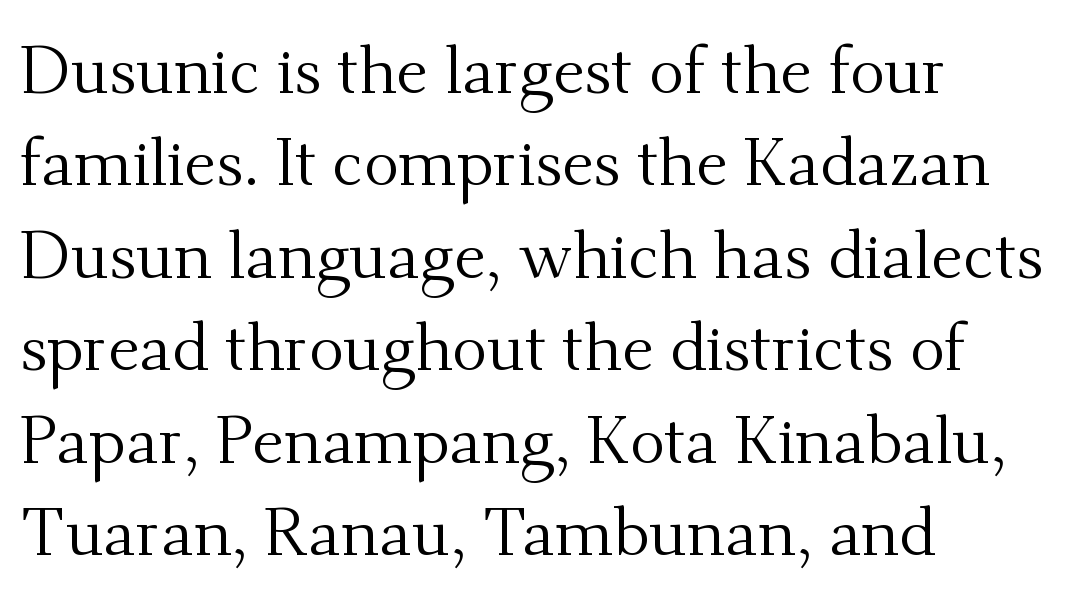
Q: Is the text bold? A: No.
Q: Is the text italic (slanted)? A: No, it is upright.
Q: Is the typeface a serif or a sans-serif typeface? A: Serif.
Q: Is the text underlined? A: No.
Q: How is the paragraph aligned? A: Left-aligned.
Q: Is the spacing between letters normal or unusually wide? A: Normal.
Q: Is the spacing between lines tight, normal or loose? A: Normal.
Q: Width (condensed, normal, or wide)? A: Normal.
Q: Stroke contrast? A: Medium.
Q: x-height? A: Small.
Q: Monospaced? A: No.
